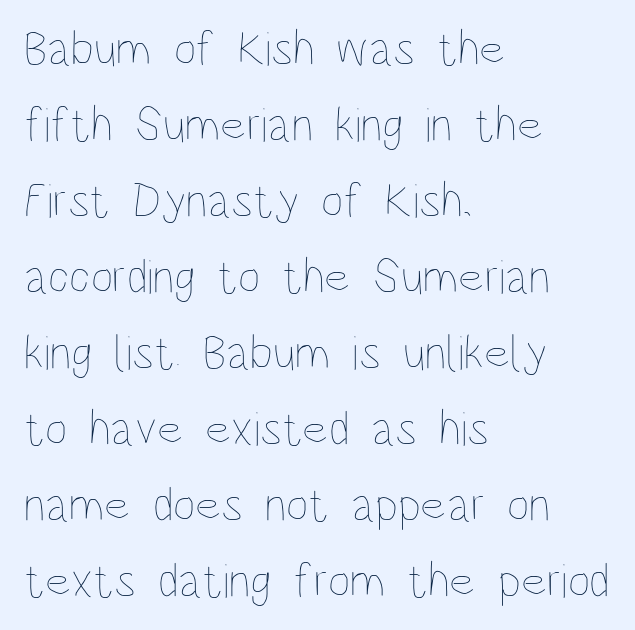
Each letter keeps its own natural width here, so spacing adapts to shape. A classic flush-left, rag-right setting is used for this passage. The string is rendered with underlining switched off. The rendering keeps characters at their native spacing. Do the letters lean? They stand straight.
